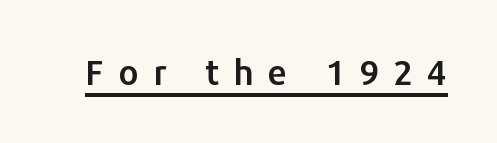
Q: Is the text italic (slanted)? A: No, it is upright.
Q: Is the typeface a serif or a sans-serif typeface? A: Sans-serif.
Q: Is the text underlined? A: Yes.
Q: Is the spacing between letters normal or unusually wide? A: Unusually wide.
Q: Width (condensed, normal, or wide)? A: Normal.
Q: Stroke contrast? A: Low.
Q: x-height? A: Medium.
Q: Monospaced? A: No.
